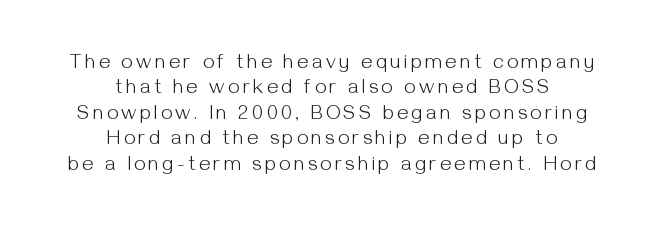
{"italic": "no", "bold": "no", "underline": "no", "align": "center", "line_spacing": "normal", "line_spacing_ratio": 1.27, "glyph_px": 20}
